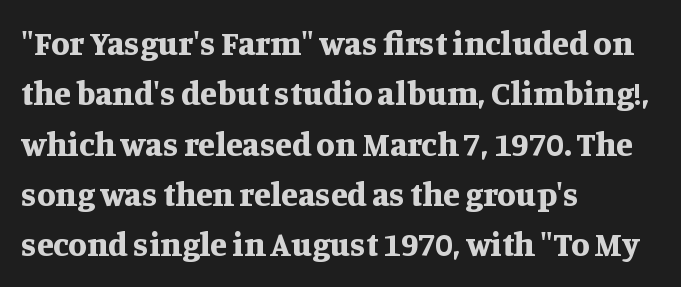
Alignment: flush left. These lines are composed in type with serifs. Normally led — the rows are evenly, conventionally spaced. Default kerning and tracking; the words read as compact shapes. Descenders are the only things crossing below the line.
